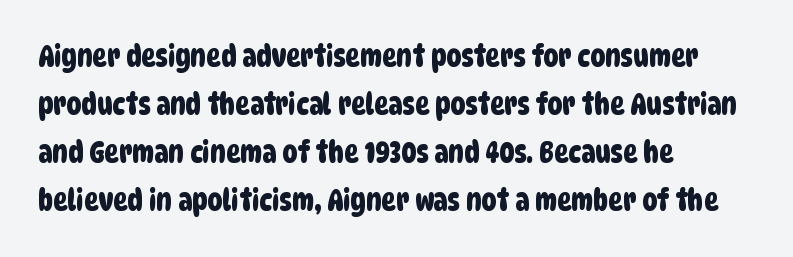
Q: Is the typeface a serif or a sans-serif typeface? A: Sans-serif.
Q: Is the text underlined? A: No.
Q: How is the paragraph aligned? A: Left-aligned.
Q: Is the spacing between letters normal or unusually wide? A: Normal.
Q: Is the spacing between lines tight, normal or loose? A: Normal.
Q: Width (condensed, normal, or wide)? A: Condensed.
Q: Stroke contrast? A: Low.
Q: x-height? A: Large.
Q: Monospaced? A: No.
